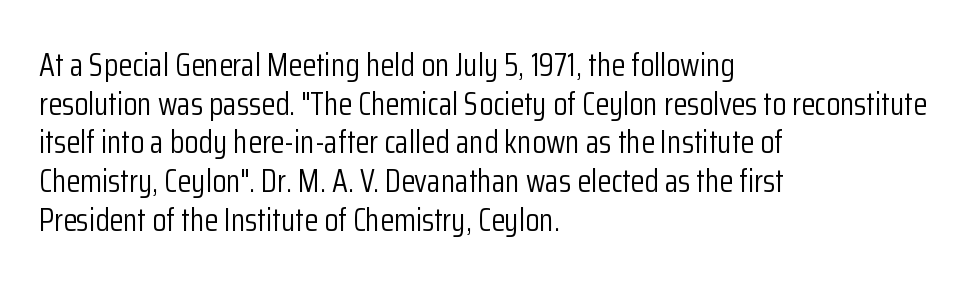
The image shows 32 px light, condensed sans-serif type, upright; set left-aligned, line spacing 1.21x, normal letter spacing, not underlined; low stroke contrast and a medium x-height.
